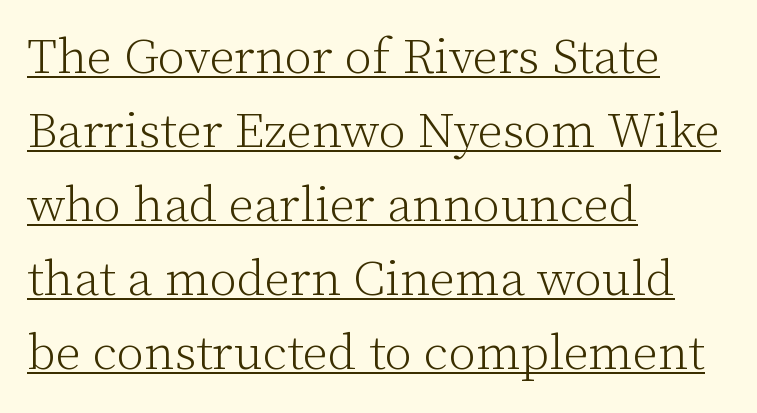
In terms of letterspacing, this is plain default setting. Posture: straight, roman, zero tilt. The face used here is seriffed, in the tradition of book romans. The letters advance in unequal steps, a hallmark of proportional type.
